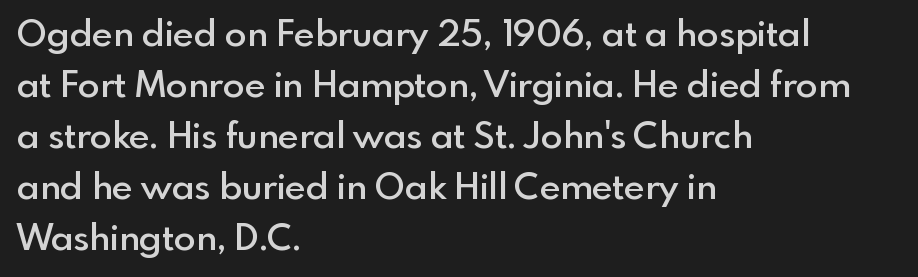
{"serif": "no", "italic": "no", "bold": "semi", "weight": "semibold", "width": "normal", "x_height": "small", "monospaced": "no", "underline": "no", "align": "left", "line_spacing": "normal", "line_spacing_ratio": 1.42, "letter_spacing": "normal", "letter_spacing_em": 0.0, "glyph_px": 36}
